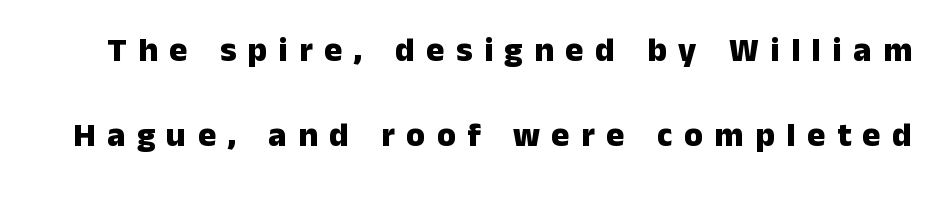
The image shows 34 px heavy sans-serif type, upright; set loose line spacing (2.49x), unusually wide letter spacing (+0.34 em), not underlined; low stroke contrast and a medium x-height.
